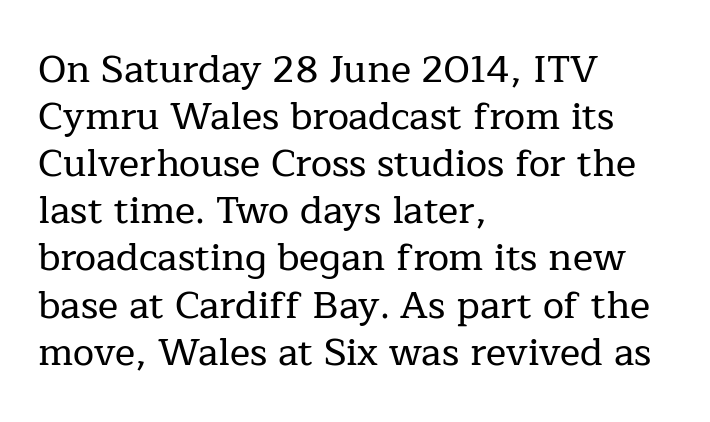
The image shows 38 px serif type, upright; set left-aligned, line spacing 1.24x, normal letter spacing, not underlined; low stroke contrast and a medium x-height.
